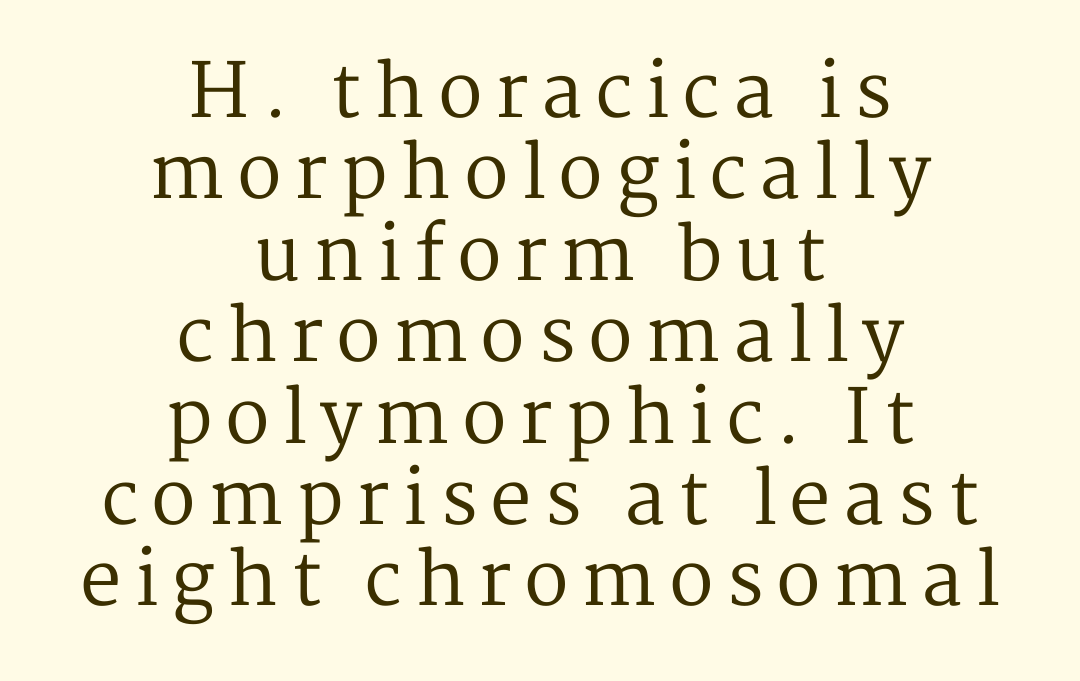
{"serif": "yes", "italic": "no", "bold": "no", "weight": "regular", "width": "normal", "stroke_contrast": "medium", "x_height": "medium", "monospaced": "no", "underline": "no", "align": "center", "line_spacing": "tight", "line_spacing_ratio": 1.1, "glyph_px": 74}
